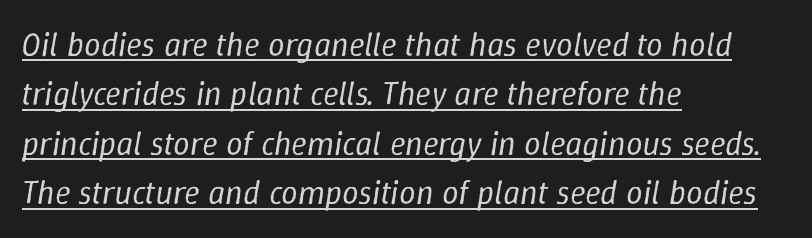
The typesetter chose a ragged-right arrangement here. A typesetter would call this zero additional tracking. The space between consecutive lines is moderate. Characters are canted at an angle relative to the baseline's perpendicular.
